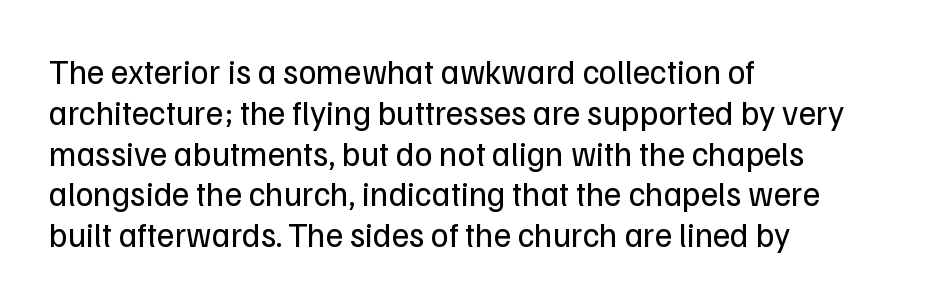
{"serif": "no", "italic": "no", "bold": "no", "weight": "regular", "width": "normal", "stroke_contrast": "low", "x_height": "medium", "monospaced": "no", "underline": "no", "align": "left", "line_spacing_ratio": 1.2, "letter_spacing": "normal", "letter_spacing_em": 0.0, "glyph_px": 34}
